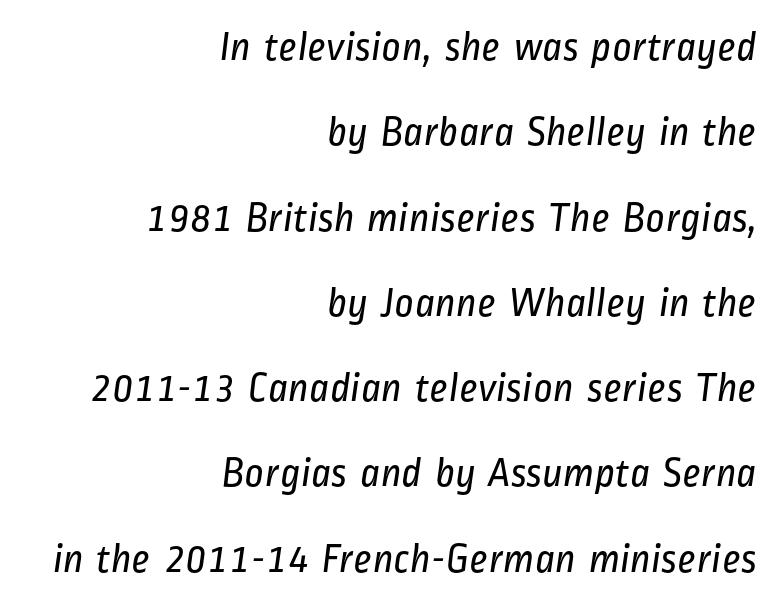
The image shows 42 px regular-weight, condensed sans-serif type; set right-aligned, loose line spacing (2.03x), normal letter spacing, not underlined; low stroke contrast and a medium x-height.
